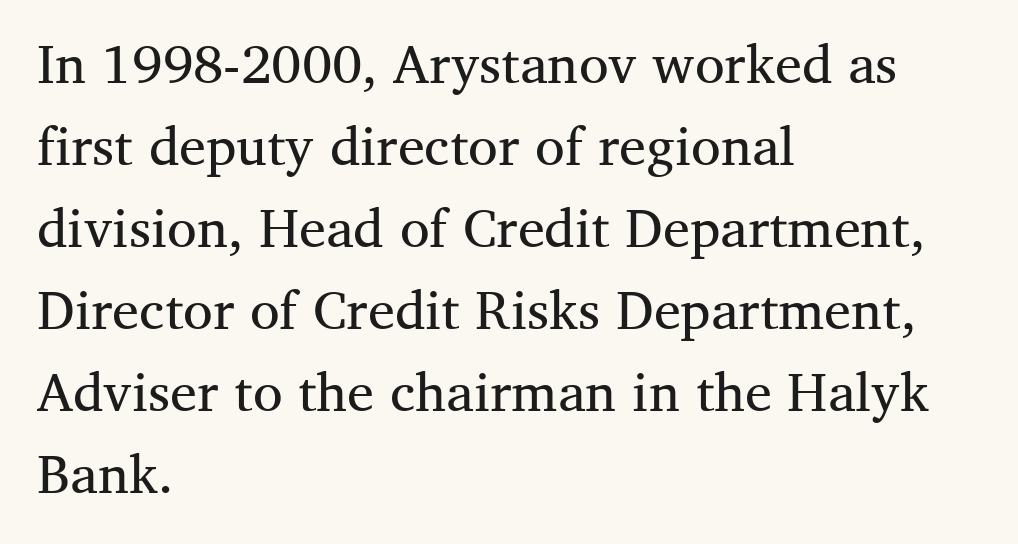
Q: Is the text bold? A: No.
Q: Is the text italic (slanted)? A: No, it is upright.
Q: Is the typeface a serif or a sans-serif typeface? A: Serif.
Q: Is the text underlined? A: No.
Q: How is the paragraph aligned? A: Left-aligned.
Q: Is the spacing between letters normal or unusually wide? A: Normal.
Q: Is the spacing between lines tight, normal or loose? A: Normal.
Q: Width (condensed, normal, or wide)? A: Normal.
Q: Stroke contrast? A: Medium.
Q: x-height? A: Medium.
Q: Monospaced? A: No.
